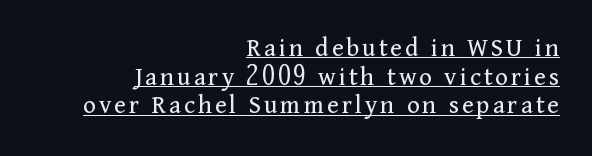
The image shows 27 px text type, upright; set right-aligned, tight line spacing (1.06x), underlined.
